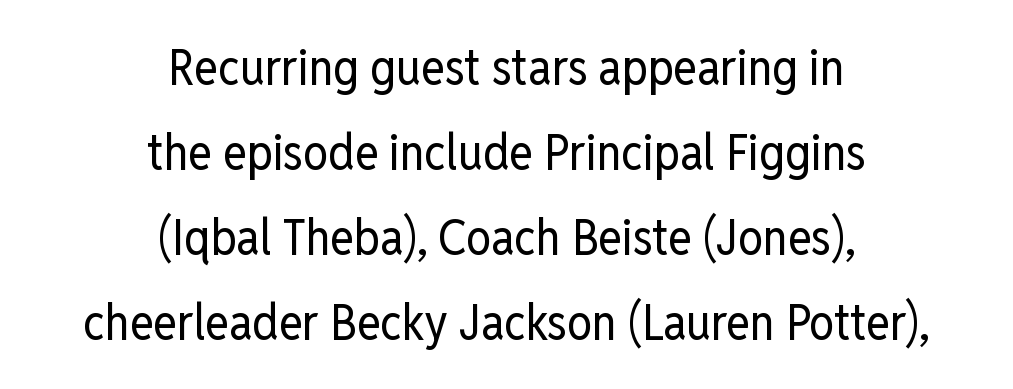
{"serif": "no", "italic": "no", "bold": "no", "weight": "regular", "width": "condensed", "stroke_contrast": "low", "x_height": "medium", "monospaced": "no", "underline": "no", "align": "center", "line_spacing": "normal", "line_spacing_ratio": 1.7, "letter_spacing": "normal", "letter_spacing_em": 0.0, "glyph_px": 50}
